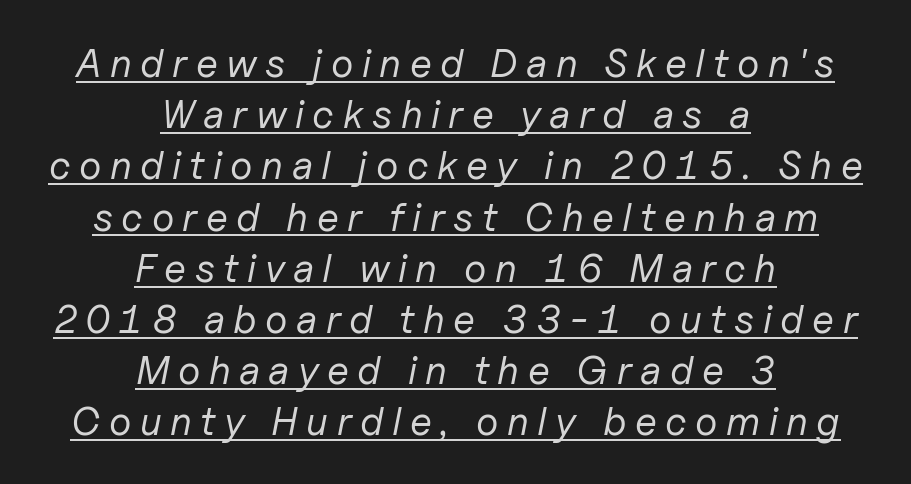
Compared with undecorated copy, this sample adds a rule below the words. This sample is center-justified, so both line endings float freely. Regular leading. The letterforms sit at book weight or below.
